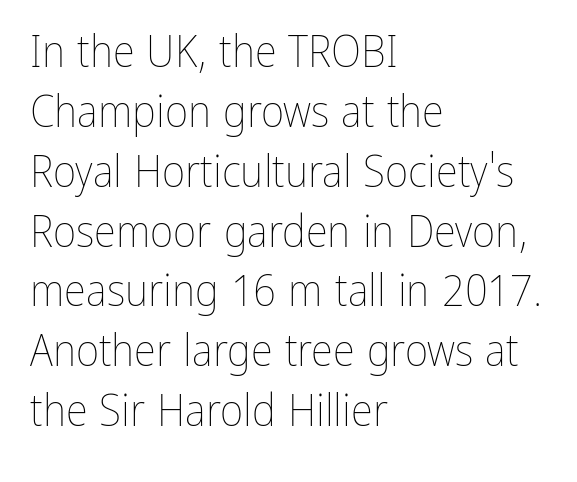
Q: Is the text bold? A: No.
Q: Is the text italic (slanted)? A: No, it is upright.
Q: Is the text underlined? A: No.
Q: How is the paragraph aligned? A: Left-aligned.
Q: Is the spacing between letters normal or unusually wide? A: Normal.
Q: Is the spacing between lines tight, normal or loose? A: Normal.
Q: Width (condensed, normal, or wide)? A: Condensed.
Q: Stroke contrast? A: Low.
Q: x-height? A: Medium.
Q: Monospaced? A: No.
